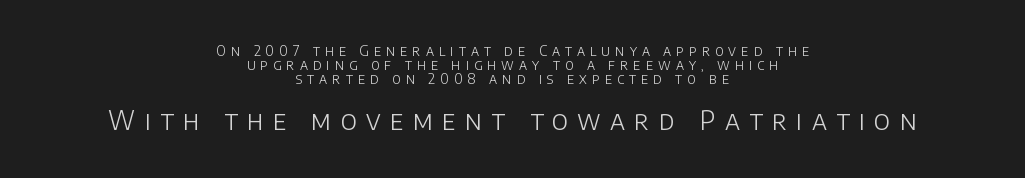
Compare the two chunks: the lower has the greater cap height. The characters are drawn with everyday or finer stroke widths. A typesetter would call this heavily tracked-out type. Ascenders rise straight up at ninety degrees. Plain, unruled lines of type.
